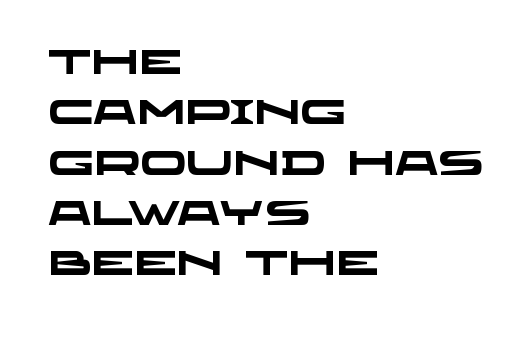
The image shows 34 px heavy, wide sans-serif type; set left-aligned, normal line spacing (1.48x), normal letter spacing, not underlined; low stroke contrast and a large x-height.
